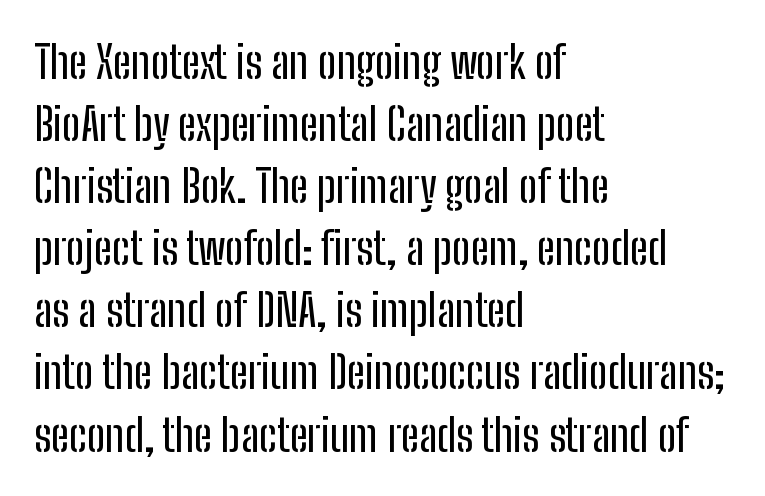
The image shows 45 px condensed sans-serif type, upright; set left-aligned, normal line spacing (1.38x), normal letter spacing, not underlined; low stroke contrast and a medium x-height.
